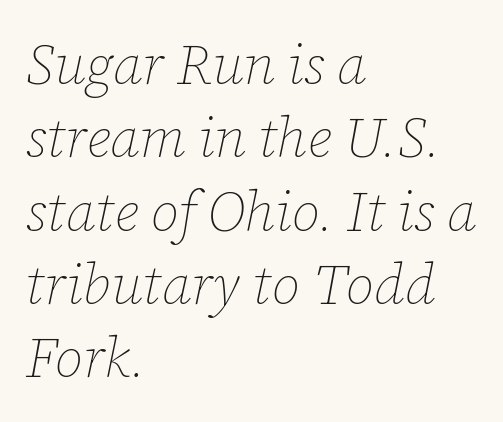
Q: Is the text bold? A: No.
Q: Is the text italic (slanted)? A: Yes, it leans right by about 12 degrees.
Q: Is the text underlined? A: No.
Q: How is the paragraph aligned? A: Left-aligned.
Q: Is the spacing between letters normal or unusually wide? A: Normal.
Q: Is the spacing between lines tight, normal or loose? A: Normal.
Q: Width (condensed, normal, or wide)? A: Normal.
Q: Stroke contrast? A: Low.
Q: x-height? A: Medium.
Q: Monospaced? A: No.
